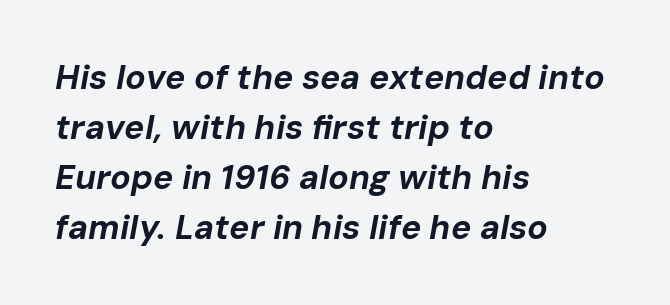
Unmarked baselines from the first word to the last. Every character sits at an angle, as italics do. The glyphs have the mass of a bold cut. Characters follow at the spacing the type designer built in.
